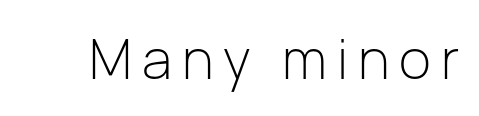
The image shows 55 px light sans-serif type, upright; set not underlined; low stroke contrast and a medium x-height.
